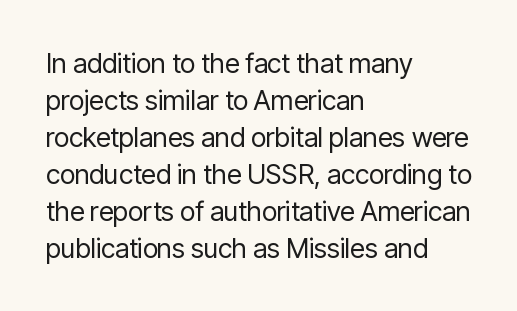
The image shows 27 px text type, upright; set left-aligned, normal line spacing (1.37x), normal letter spacing, not underlined.
